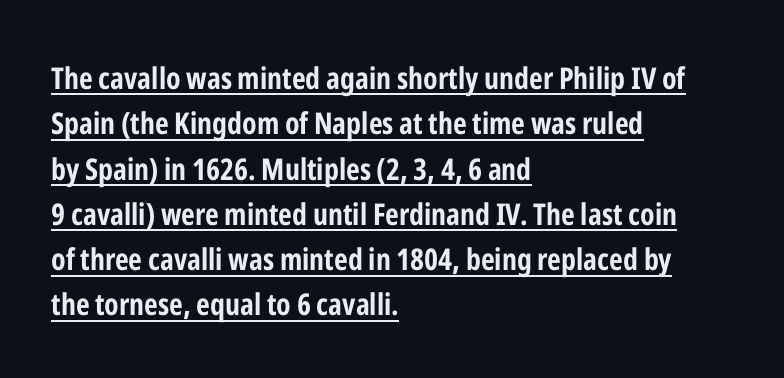
Q: Is the text bold? A: Yes.
Q: Is the text italic (slanted)? A: No, it is upright.
Q: Is the typeface a serif or a sans-serif typeface? A: Sans-serif.
Q: Is the text underlined? A: Yes.
Q: How is the paragraph aligned? A: Left-aligned.
Q: Is the spacing between letters normal or unusually wide? A: Normal.
Q: Is the spacing between lines tight, normal or loose? A: Normal.
Q: Width (condensed, normal, or wide)? A: Condensed.
Q: Stroke contrast? A: Low.
Q: x-height? A: Medium.
Q: Monospaced? A: No.
